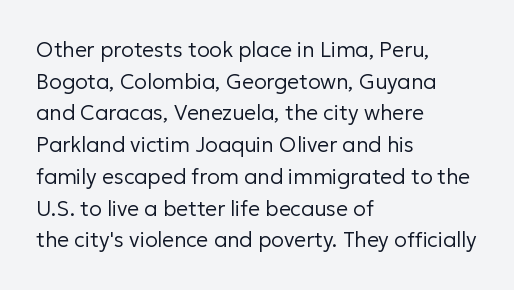
{"italic": "no", "bold": "no", "underline": "no", "align": "left", "line_spacing": "normal", "line_spacing_ratio": 1.51, "letter_spacing": "normal", "letter_spacing_em": 0.0, "glyph_px": 21}
